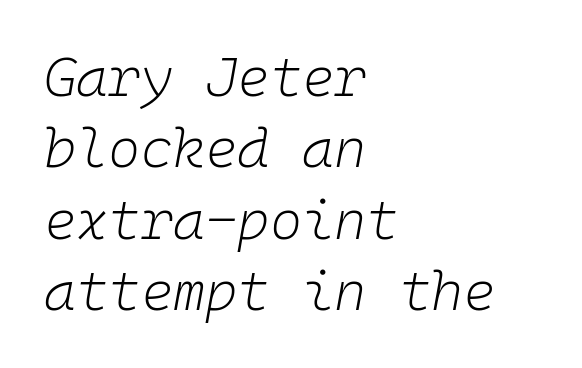
The image shows 55 px light type, italic (leaning right), monospaced; set left-aligned, normal line spacing (1.3x), normal letter spacing, not underlined; low stroke contrast and a medium x-height.
